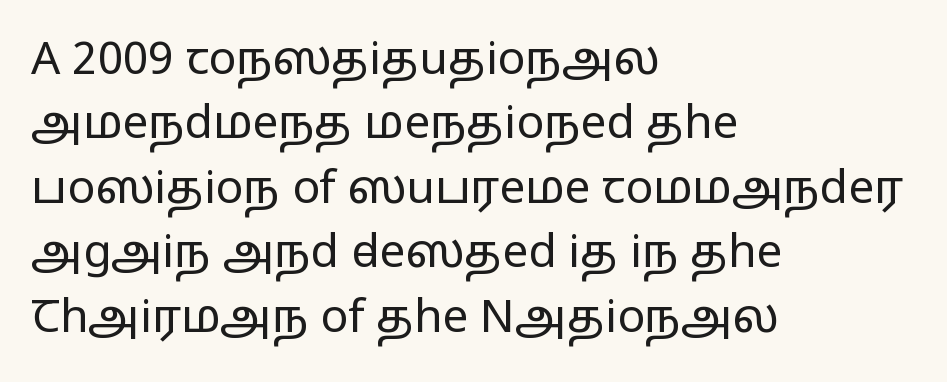
The image shows 46 px regular-weight, wide sans-serif type, upright; set left-aligned, normal line spacing (1.4x), normal letter spacing, not underlined; low stroke contrast and a medium x-height.
